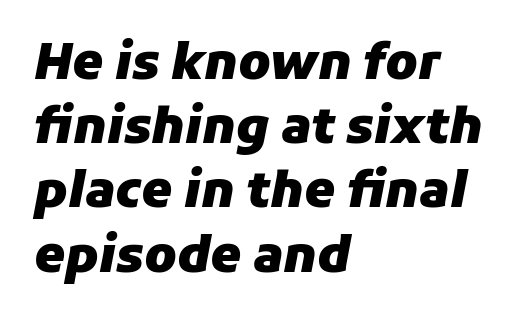
{"italic": "yes", "lean": "right", "slant_degrees": 11, "bold": "yes", "weight": "heavy", "width": "normal", "stroke_contrast": "low", "x_height": "medium", "monospaced": "no", "underline": "no", "align": "left", "line_spacing": "normal", "line_spacing_ratio": 1.31, "letter_spacing": "normal", "letter_spacing_em": 0.0, "glyph_px": 49}
